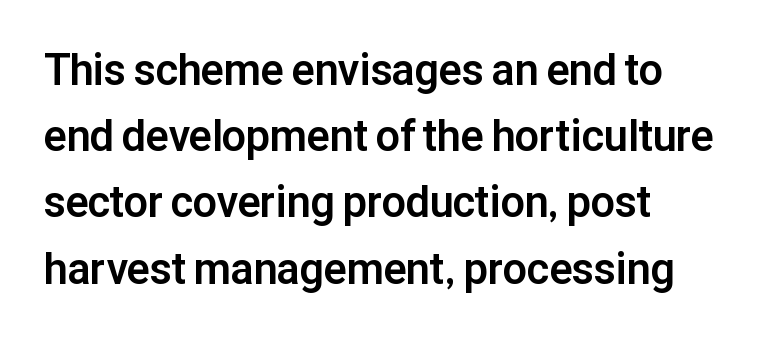
This sample uses plain, unmodified letter spacing. Short and long lines alike share a common starting point at left. Is the type bold? Yes — the strokes are clearly thick and heavy. If you measured baseline to baseline, you'd find a middling distance. Every character sits straight up, as roman type does. The words here are not underlined.
